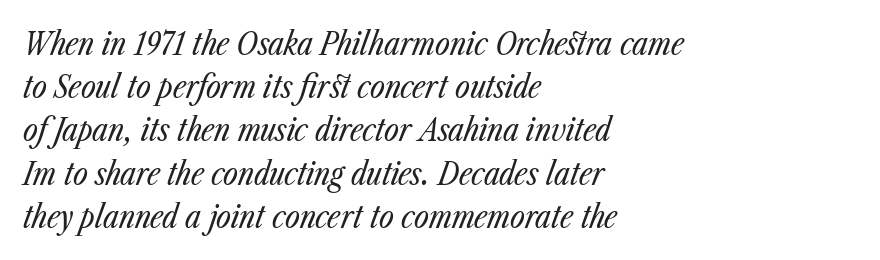
{"italic": "yes", "lean": "right", "slant_degrees": 23, "bold": "no", "weight": "regular", "width": "condensed", "stroke_contrast": "low", "x_height": "medium", "monospaced": "no", "underline": "no", "align": "left", "line_spacing": "normal", "line_spacing_ratio": 1.35, "letter_spacing": "normal", "letter_spacing_em": 0.0, "glyph_px": 32}
